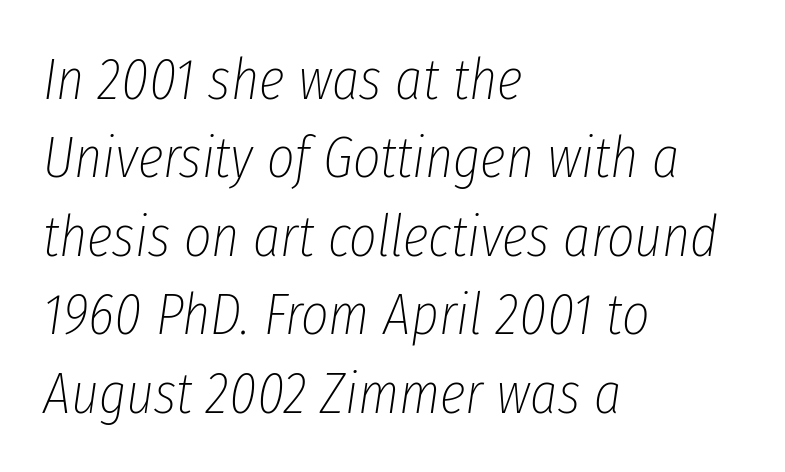
{"italic": "yes", "lean": "right", "slant_degrees": 8, "bold": "no", "weight": "thin", "width": "condensed", "stroke_contrast": "low", "x_height": "medium", "monospaced": "no", "underline": "no", "align": "left", "line_spacing": "normal", "line_spacing_ratio": 1.33, "letter_spacing": "normal", "letter_spacing_em": 0.0, "glyph_px": 59}
